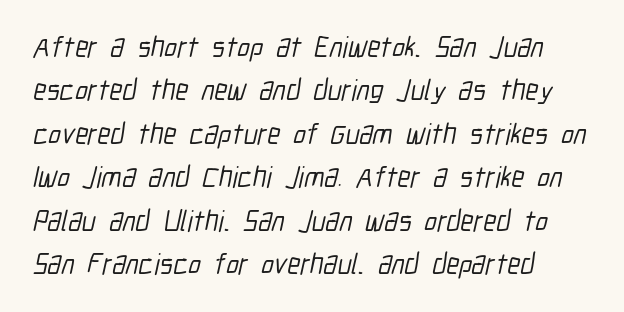
Q: Is the typeface a serif or a sans-serif typeface? A: Sans-serif.
Q: Is the text underlined? A: No.
Q: How is the paragraph aligned? A: Left-aligned.
Q: Is the spacing between letters normal or unusually wide? A: Normal.
Q: Is the spacing between lines tight, normal or loose? A: Normal.
Q: Width (condensed, normal, or wide)? A: Condensed.
Q: Stroke contrast? A: Low.
Q: x-height? A: Medium.
Q: Monospaced? A: No.
